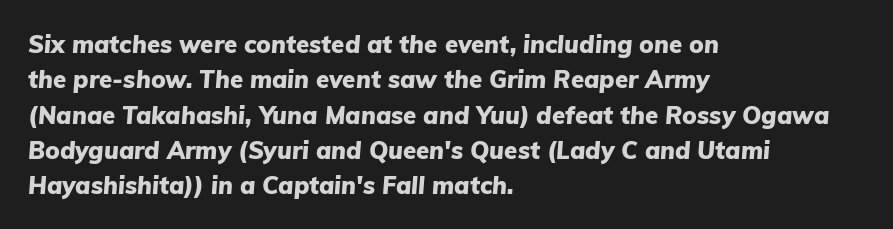
The image shows 24 px bold type, italic (leaning right); set left-aligned, normal line spacing (1.47x), normal letter spacing, not underlined.
